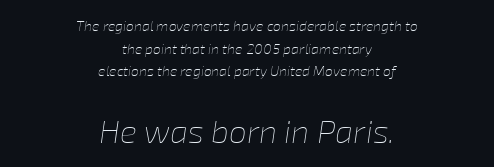
The image shows 32 px thin type, italic (leaning right); set centered, normal line spacing (1.62x), normal letter spacing, not underlined; the second (bottom) block is 2.29x larger; low stroke contrast and a medium x-height.
